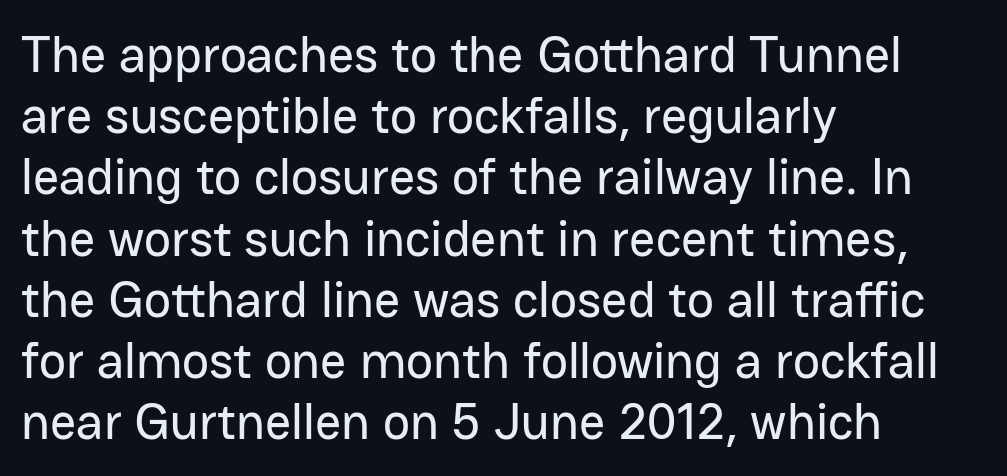
No extra tracking has been applied to these lines. Ordinary non-slanted type is in use. Unmarked baselines from the first word to the last. The setting favours the left margin, as ordinary paragraphs usually do. Spacing verdict: proportional, widths tailored to each character. Letterform terminals end flat and unadorned throughout the passage.
